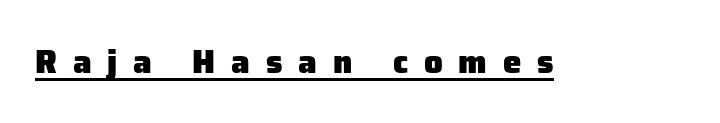
The lettering stays uniformly vertical, giving the passage a roman look. Is there an underline? Yes — a line sits under the letters. Caption: expanded tracking, letters set apart. The passage shown is emphatically bold.
